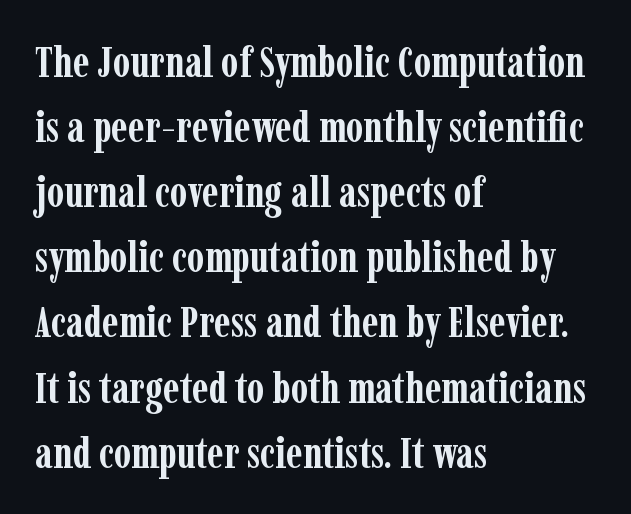
Q: Is the text bold? A: Yes.
Q: Is the text italic (slanted)? A: No, it is upright.
Q: Is the typeface a serif or a sans-serif typeface? A: Serif.
Q: Is the text underlined? A: No.
Q: How is the paragraph aligned? A: Left-aligned.
Q: Is the spacing between letters normal or unusually wide? A: Normal.
Q: Is the spacing between lines tight, normal or loose? A: Normal.
Q: Width (condensed, normal, or wide)? A: Condensed.
Q: Stroke contrast? A: Low.
Q: x-height? A: Medium.
Q: Monospaced? A: No.
